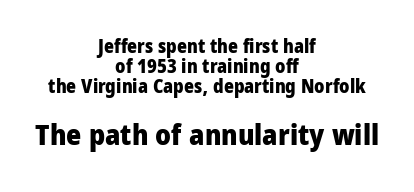
The image shows 29 px heavy, condensed sans-serif type, upright; set centered, tight line spacing (1.05x), normal letter spacing, not underlined; the second (bottom) block is 1.53x larger; low stroke contrast and a large x-height.
